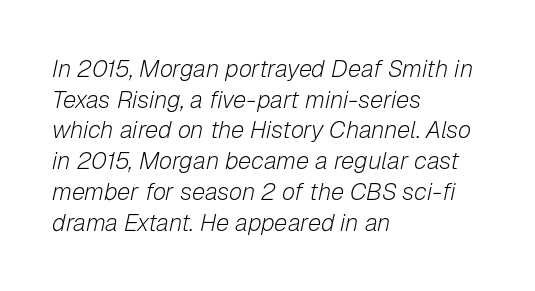
The image shows 24 px text type, italic (leaning right); set left-aligned, normal line spacing (1.28x), normal letter spacing, not underlined.
